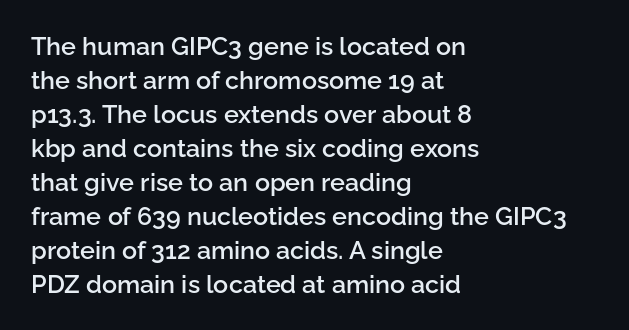
{"italic": "no", "bold": "semi", "underline": "no", "align": "left", "line_spacing": "normal", "line_spacing_ratio": 1.36, "letter_spacing": "normal", "letter_spacing_em": 0.0, "glyph_px": 25}
